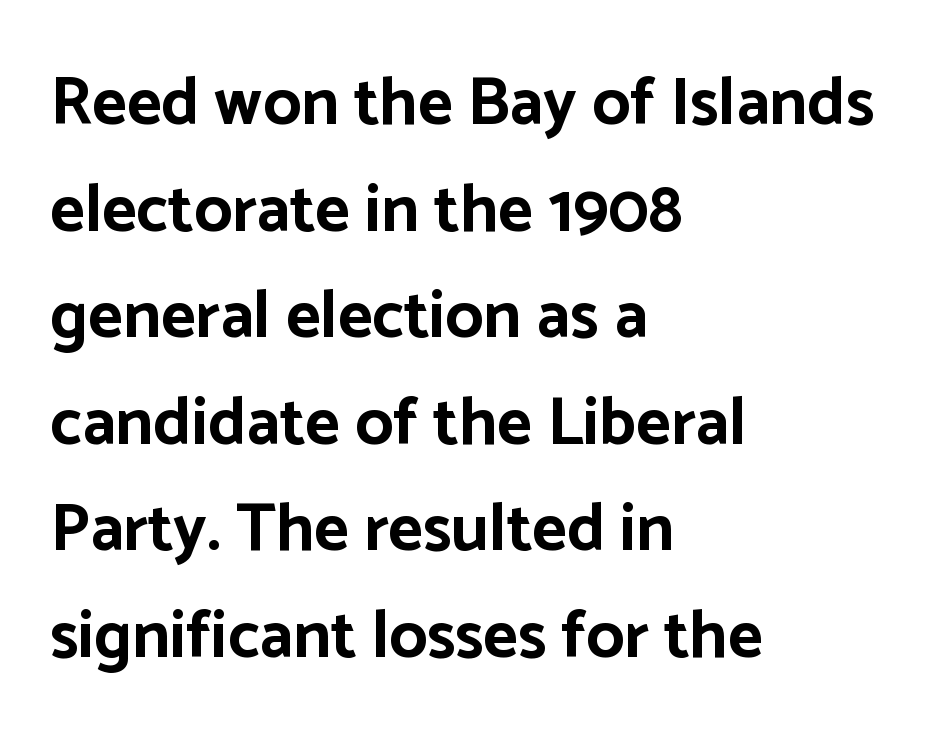
The image shows 67 px bold sans-serif type, upright; set left-aligned, normal line spacing (1.59x), normal letter spacing, not underlined; low stroke contrast and a medium x-height.
